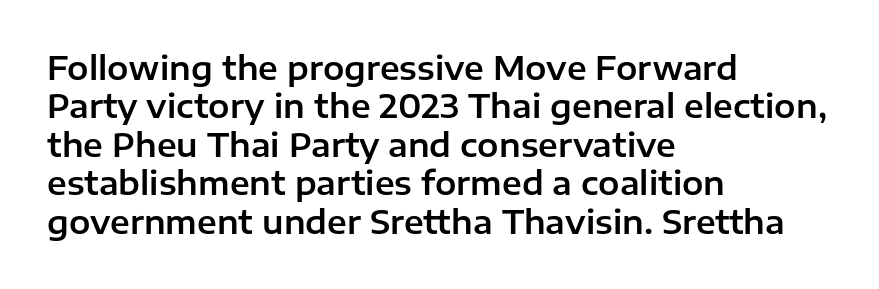
Observe the absence of serifs on each vertical stroke in this sample. Underline: absent. Ordinary non-slanted type is in use. Reading down the block, your eye returns to a fixed left position each line. The face used here is proportionally spaced, like ordinary book or web type.
